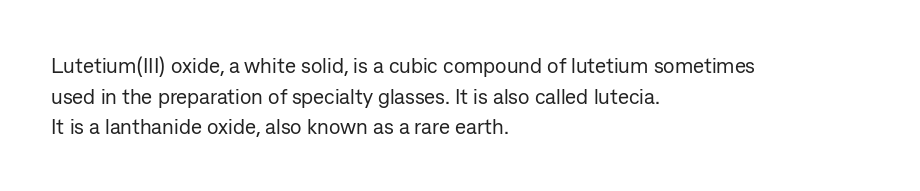
{"italic": "no", "bold": "no", "underline": "no", "align": "left", "line_spacing": "normal", "line_spacing_ratio": 1.46, "letter_spacing": "normal", "letter_spacing_em": 0.0, "glyph_px": 21}
